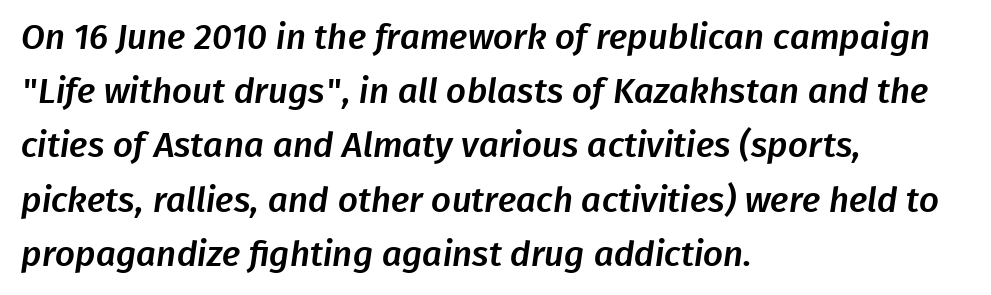
Each letter keeps its own natural width here, so spacing adapts to shape. Is the block centered? No — it sits flush against the left margin. Reading down the column, the eye jumps a familiar distance to each next line. Letter spacing: default. Typographically, this falls in the sans-serif category. Nobody drew a line under any word here.
